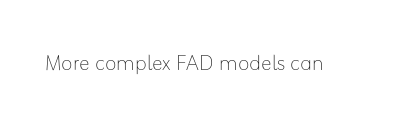
Q: Is the text bold? A: No.
Q: Is the text italic (slanted)? A: No, it is upright.
Q: Is the text underlined? A: No.
Q: Is the spacing between letters normal or unusually wide? A: Normal.
